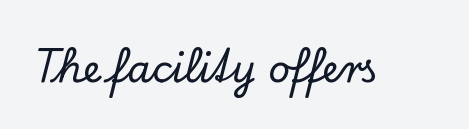
Nothing unusual about the tracking: characters are spaced as the font intends. Letters rest on an invisible, unmarked baseline. The type family on display is of the serif kind. The face used here is proportionally spaced, like ordinary book or web type.
